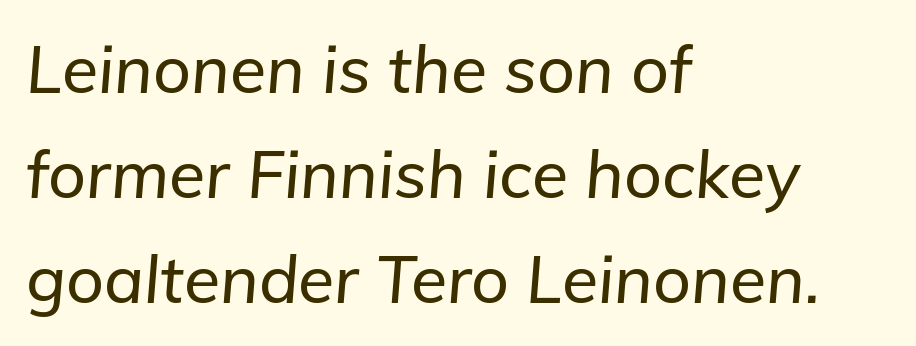
Does the lettering tilt? It does — this is italic. Compared with typical body copy, the letter spacing here is the same. You could not count columns in this text — the font is proportionally spaced. Short and long lines alike share a common starting point at left. The space directly below the letters is spotless. Leading: standard.
